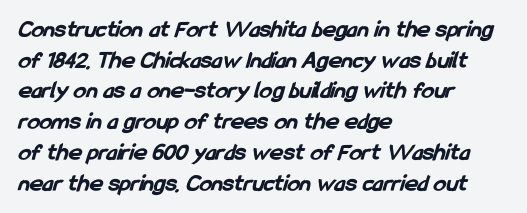
Standard letterfit; no display-style spreading of the glyphs. Only glyphs here, with clear space below each row. Is the block centered? No — it sits flush against the left margin. Typesetter's note: full bold, strokes at maximum text heaviness.
